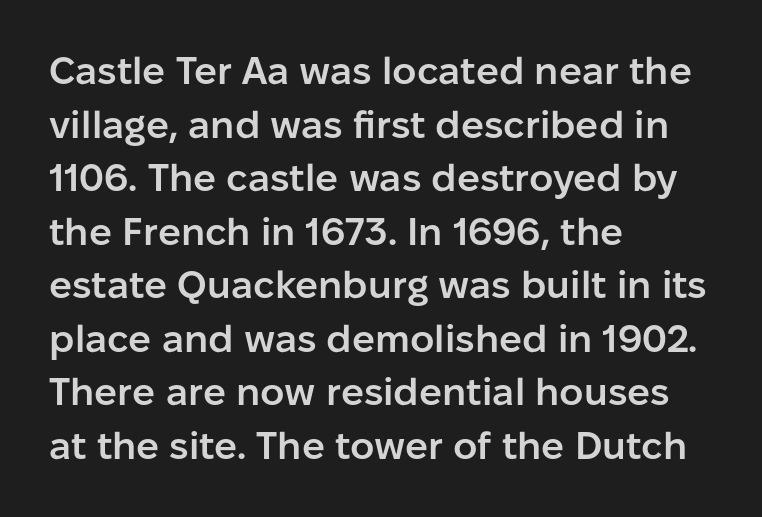
{"serif": "no", "italic": "no", "bold": "semi", "weight": "semibold", "width": "normal", "stroke_contrast": "low", "x_height": "medium", "monospaced": "no", "underline": "no", "align": "left", "line_spacing": "normal", "line_spacing_ratio": 1.41, "letter_spacing": "normal", "letter_spacing_em": 0.0, "glyph_px": 38}
